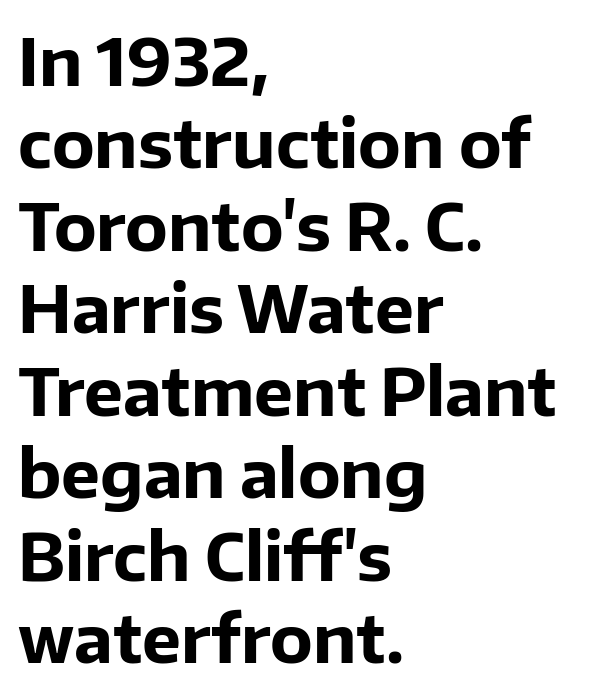
Q: Is the text bold? A: Yes.
Q: Is the text italic (slanted)? A: No, it is upright.
Q: Is the typeface a serif or a sans-serif typeface? A: Sans-serif.
Q: Is the text underlined? A: No.
Q: How is the paragraph aligned? A: Left-aligned.
Q: Is the spacing between letters normal or unusually wide? A: Normal.
Q: Is the spacing between lines tight, normal or loose? A: Normal.
Q: Width (condensed, normal, or wide)? A: Normal.
Q: Stroke contrast? A: Low.
Q: x-height? A: Medium.
Q: Monospaced? A: No.
